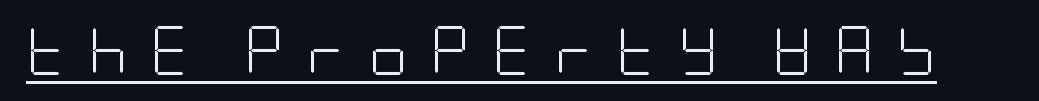
Q: Is the text bold? A: No.
Q: Is the text italic (slanted)? A: No, it is upright.
Q: Is the typeface a serif or a sans-serif typeface? A: Sans-serif.
Q: Is the text underlined? A: Yes.
Q: Is the spacing between letters normal or unusually wide? A: Unusually wide.
Q: Width (condensed, normal, or wide)? A: Condensed.
Q: Stroke contrast? A: Low.
Q: x-height? A: Large.
